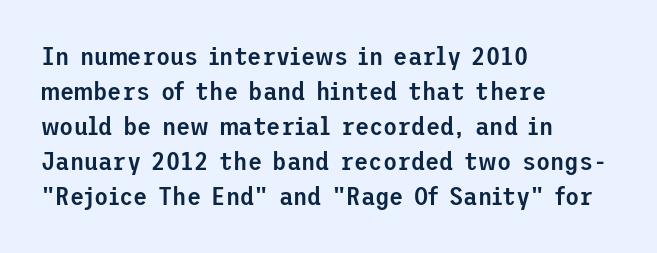
The image shows 26 px text type, upright; set left-aligned, normal line spacing (1.35x), normal letter spacing, not underlined.
